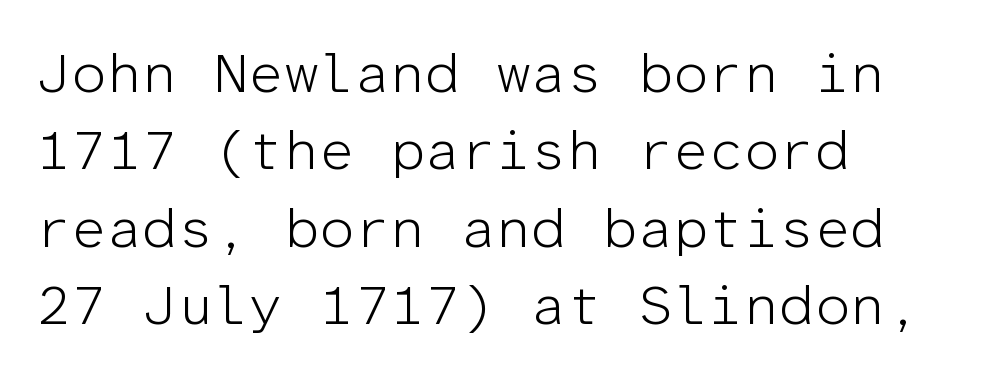
{"serif": "no", "italic": "no", "bold": "no", "weight": "light", "width": "normal", "stroke_contrast": "low", "x_height": "medium", "monospaced": "yes", "underline": "no", "align": "left", "line_spacing": "normal", "line_spacing_ratio": 1.38, "letter_spacing": "normal", "letter_spacing_em": 0.0, "glyph_px": 56}
